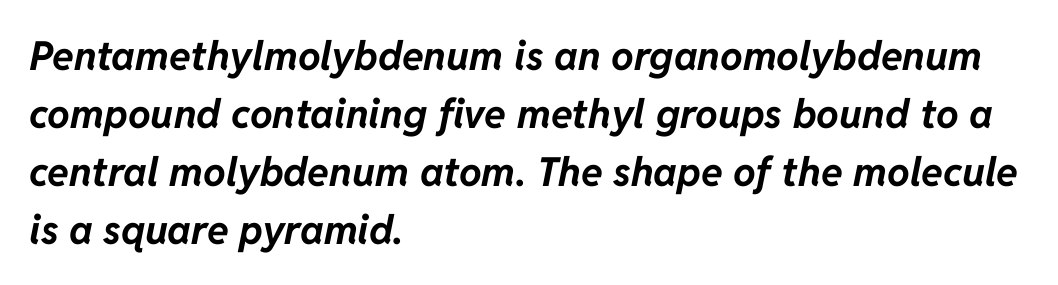
{"italic": "yes", "lean": "right", "slant_degrees": 11, "bold": "yes", "weight": "bold", "width": "normal", "stroke_contrast": "low", "x_height": "medium", "monospaced": "no", "underline": "no", "align": "left", "line_spacing": "normal", "line_spacing_ratio": 1.45, "letter_spacing": "normal", "letter_spacing_em": 0.0, "glyph_px": 40}
